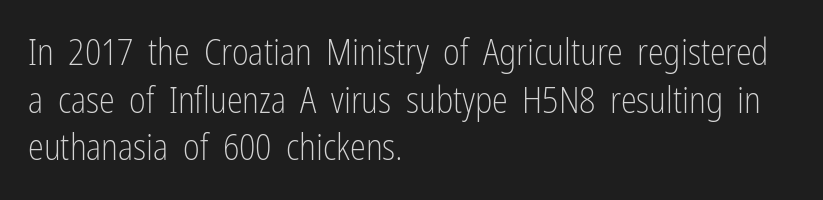
The image shows 36 px light, condensed sans-serif type, upright; set left-aligned, normal line spacing (1.32x), normal letter spacing, not underlined; low stroke contrast and a medium x-height.
